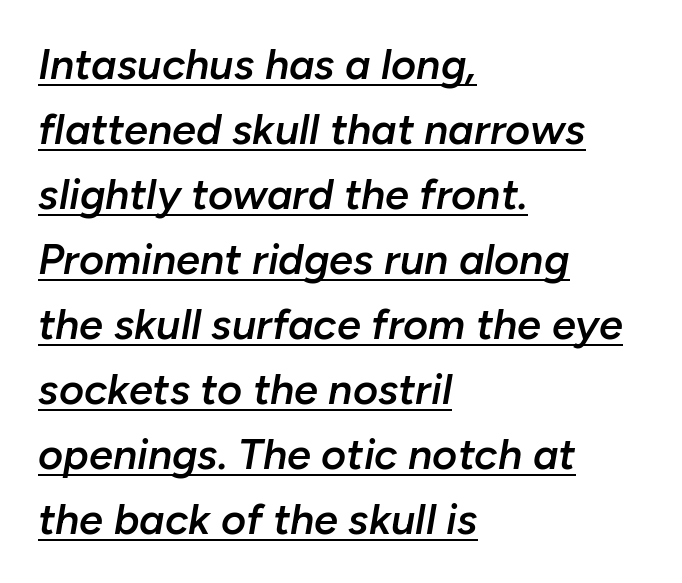
Q: Is the text bold? A: Semi-bold.
Q: Is the text italic (slanted)? A: Yes, it leans right by about 10 degrees.
Q: Is the text underlined? A: Yes.
Q: How is the paragraph aligned? A: Left-aligned.
Q: Is the spacing between letters normal or unusually wide? A: Normal.
Q: Is the spacing between lines tight, normal or loose? A: Normal.
Q: Width (condensed, normal, or wide)? A: Normal.
Q: Stroke contrast? A: Low.
Q: x-height? A: Medium.
Q: Monospaced? A: No.
